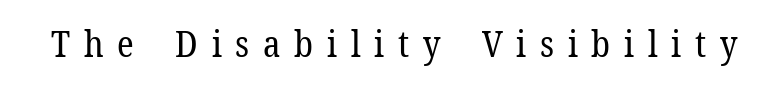
Q: Is the text bold? A: No.
Q: Is the text italic (slanted)? A: No, it is upright.
Q: Is the typeface a serif or a sans-serif typeface? A: Serif.
Q: Is the text underlined? A: No.
Q: Is the spacing between letters normal or unusually wide? A: Unusually wide.
Q: Width (condensed, normal, or wide)? A: Normal.
Q: Stroke contrast? A: Low.
Q: x-height? A: Medium.
Q: Monospaced? A: No.
